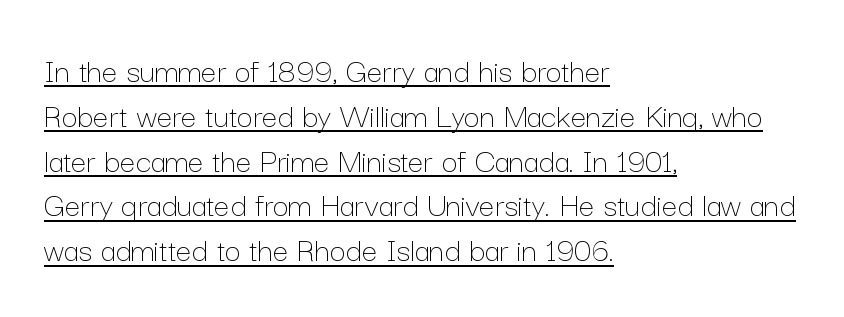
Q: Is the text bold? A: No.
Q: Is the text italic (slanted)? A: No, it is upright.
Q: Is the text underlined? A: Yes.
Q: How is the paragraph aligned? A: Left-aligned.
Q: Is the spacing between letters normal or unusually wide? A: Normal.
Q: Is the spacing between lines tight, normal or loose? A: Normal.
Q: Width (condensed, normal, or wide)? A: Normal.
Q: Stroke contrast? A: Low.
Q: x-height? A: Medium.
Q: Monospaced? A: No.
